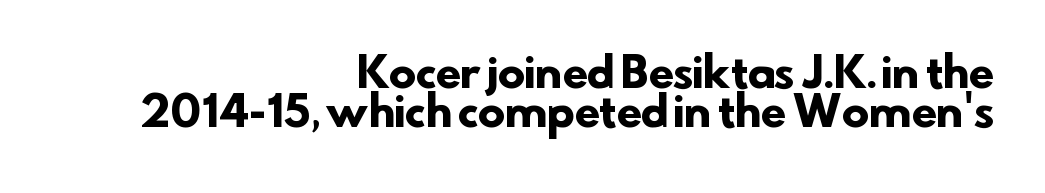
{"serif": "no", "bold": "yes", "weight": "heavy", "width": "normal", "stroke_contrast": "low", "x_height": "small", "monospaced": "no", "underline": "no", "align": "right", "line_spacing": "tight", "line_spacing_ratio": 0.95, "letter_spacing": "normal", "letter_spacing_em": 0.0, "glyph_px": 41}
